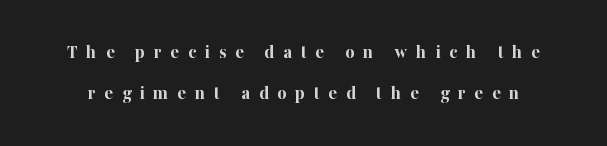
A typesetter would mark this as roman, not italic. This block would shrink considerably if given ordinary leading; it's expanded now. Summary of weight: heavy, a full bold. The letterforms stand isolated, each surrounded by extra space. Bare-footed words on every line.
